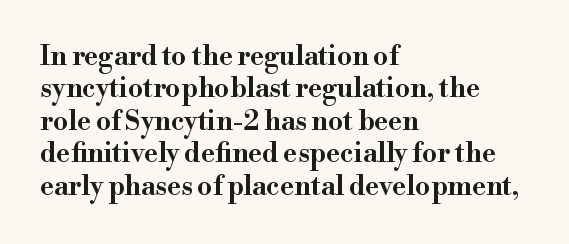
The image shows 27 px text type, upright; set left-aligned, line spacing 1.2x, normal letter spacing, not underlined.
